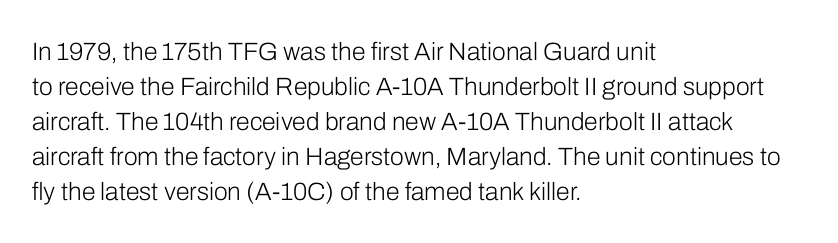
{"italic": "no", "bold": "no", "underline": "no", "align": "left", "line_spacing": "normal", "line_spacing_ratio": 1.4, "letter_spacing": "normal", "letter_spacing_em": 0.0, "glyph_px": 25}
